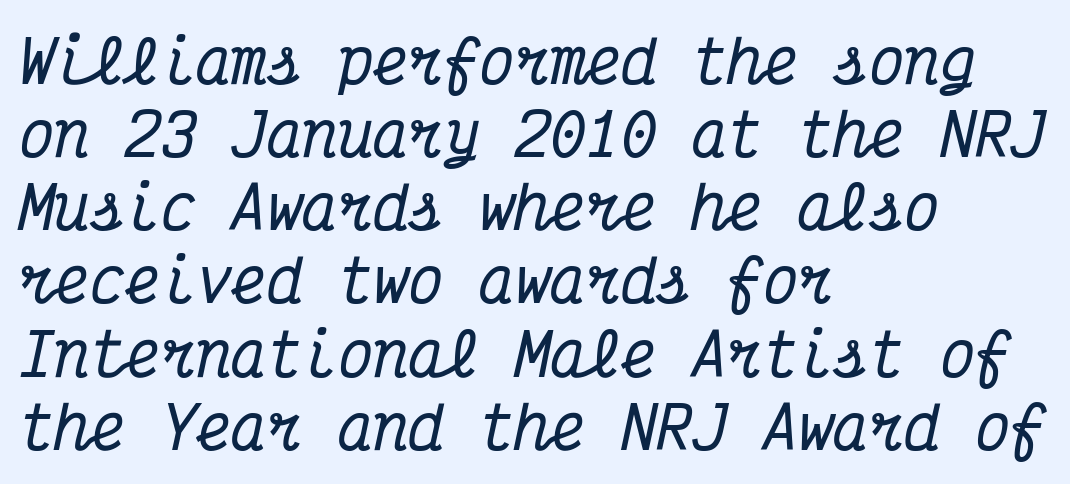
{"serif": "yes", "italic": "yes", "lean": "right", "slant_degrees": 12, "width": "condensed", "stroke_contrast": "medium", "x_height": "medium", "monospaced": "yes", "underline": "no", "align": "left", "line_spacing_ratio": 1.24, "letter_spacing": "normal", "letter_spacing_em": 0.0, "glyph_px": 59}
